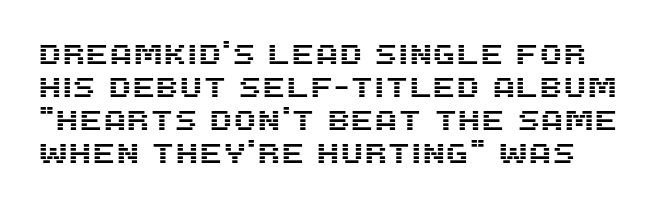
Q: Is the text italic (slanted)? A: No, it is upright.
Q: Is the text underlined? A: No.
Q: Is the spacing between letters normal or unusually wide? A: Normal.
